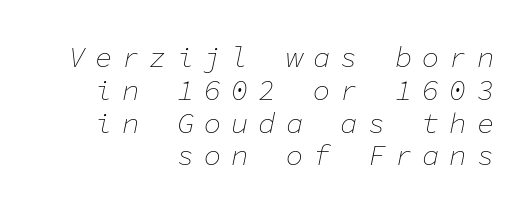
{"italic": "yes", "lean": "right", "slant_degrees": 11, "bold": "no", "weight": "thin", "width": "normal", "stroke_contrast": "low", "x_height": "medium", "monospaced": "yes", "underline": "no", "align": "right", "line_spacing": "tight", "line_spacing_ratio": 1.13, "letter_spacing": "wide", "letter_spacing_em": 0.34, "glyph_px": 29}
